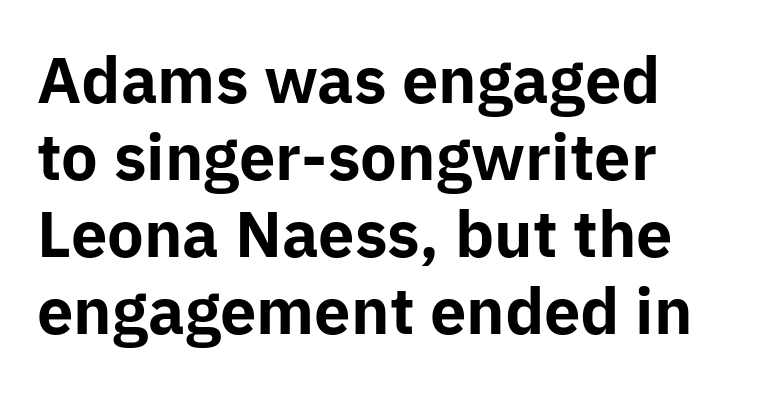
The image shows 62 px bold sans-serif type, upright; set left-aligned, line spacing 1.24x, normal letter spacing, not underlined; low stroke contrast and a medium x-height.
